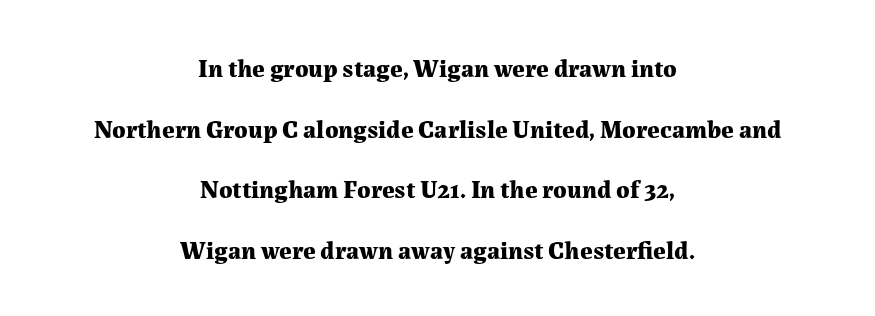
If you measured baseline to baseline, you'd find a long distance. Which margin do the lines hug? Neither — every line sits in the middle. Quick note: not italic, upright. This rendering features lettering with no underline. The type is set solid horizontally, with unmodified tracking. Set as a true bold cut, around the 700 mark.
